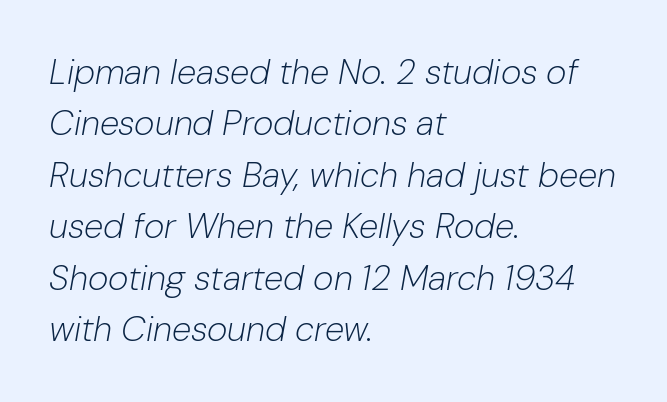
The face used here has a pronounced slope to its letters. The gap between lines stays unmarked. Line spacing here is normal. No extra ink here — the face is not bold.
